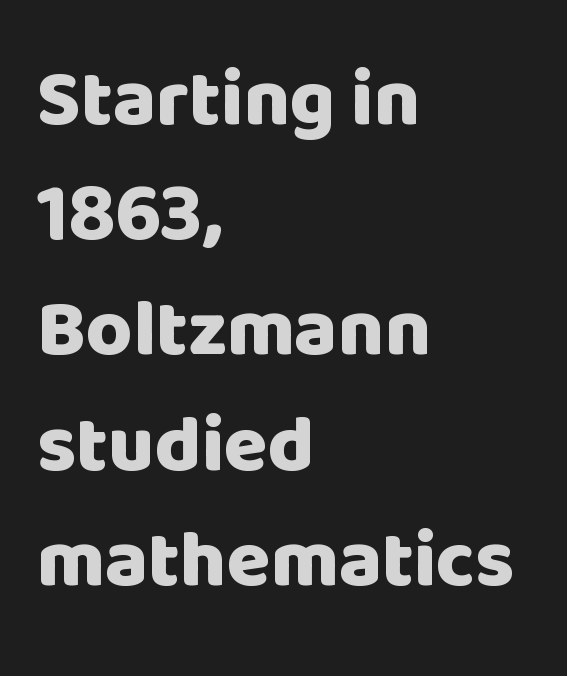
The face used here is rendered with its standard letterfit. The rows are spaced the way most documents space them. Do the characters align in a grid? No, the font is proportional. Style check: upright.
